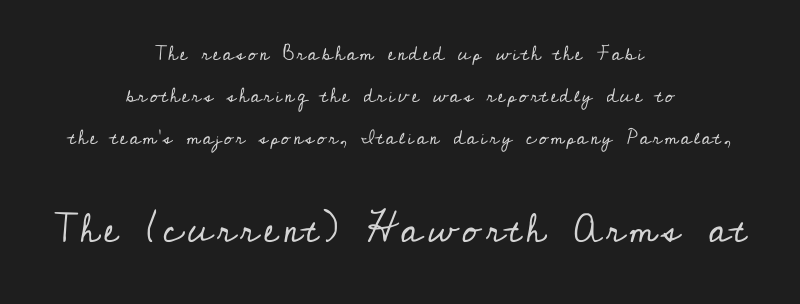
{"serif": "yes", "bold": "no", "weight": "regular", "width": "normal", "stroke_contrast": "low", "x_height": "small", "monospaced": "no", "underline": "no", "align": "center", "line_spacing": "loose", "line_spacing_ratio": 2.09, "larger_block": "second", "size_ratio": 2.0, "glyph_px": 40}
